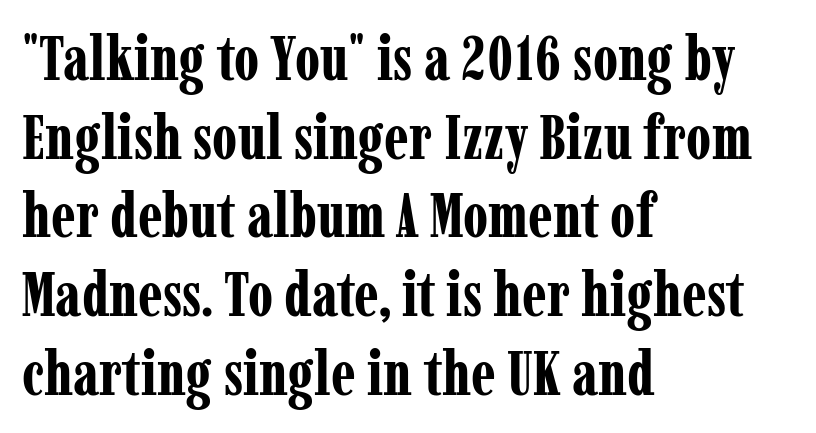
Q: Is the text bold? A: Yes.
Q: Is the text italic (slanted)? A: No, it is upright.
Q: Is the typeface a serif or a sans-serif typeface? A: Serif.
Q: Is the text underlined? A: No.
Q: How is the paragraph aligned? A: Left-aligned.
Q: Is the spacing between letters normal or unusually wide? A: Normal.
Q: Is the spacing between lines tight, normal or loose? A: Normal.
Q: Width (condensed, normal, or wide)? A: Condensed.
Q: Stroke contrast? A: Low.
Q: x-height? A: Medium.
Q: Monospaced? A: No.
